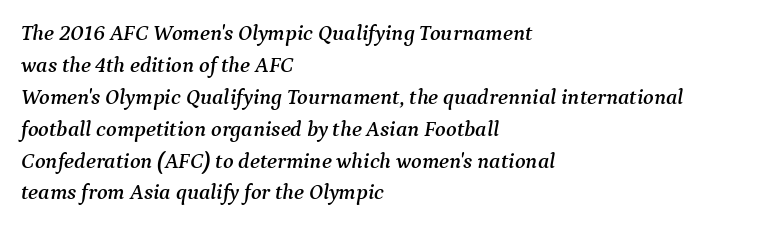
Q: Is the text italic (slanted)? A: Yes, it leans right by about 9 degrees.
Q: Is the text underlined? A: No.
Q: How is the paragraph aligned? A: Left-aligned.
Q: Is the spacing between letters normal or unusually wide? A: Normal.
Q: Is the spacing between lines tight, normal or loose? A: Normal.
